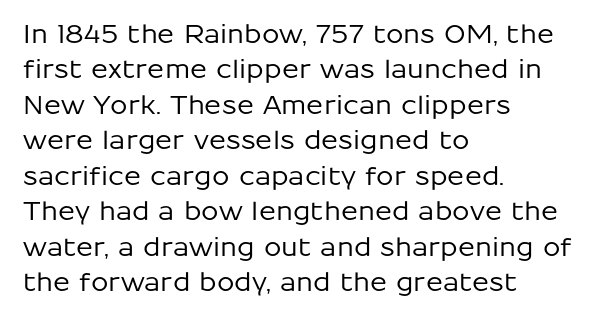
The line texture is even and compact thanks to regular tracking. Glance below the letters and you will spot only blank space. It's the straight-up-and-down kind of type. Each line starts at the same left margin while the right side varies. Reading down the column, the eye jumps a familiar distance to each next line.
